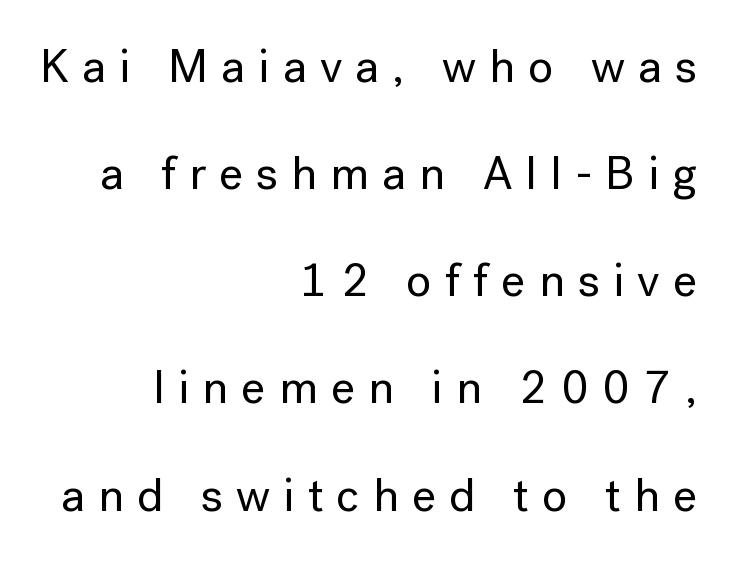
{"serif": "no", "italic": "no", "width": "normal", "stroke_contrast": "low", "x_height": "medium", "monospaced": "no", "underline": "no", "align": "right", "line_spacing": "loose", "line_spacing_ratio": 2.28, "letter_spacing": "wide", "letter_spacing_em": 0.28, "glyph_px": 47}
